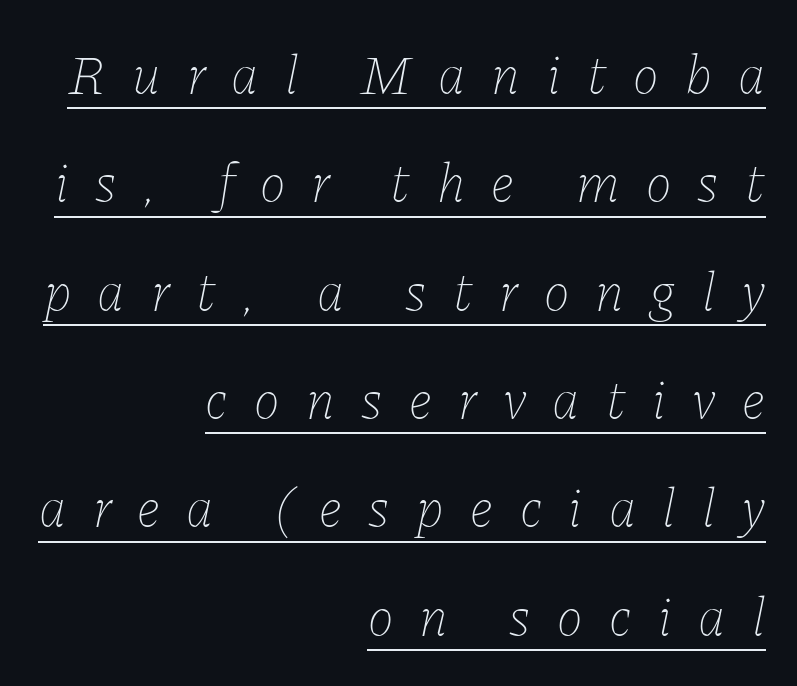
Q: Is the text bold? A: No.
Q: Is the text italic (slanted)? A: Yes, it leans right by about 11 degrees.
Q: Is the text underlined? A: Yes.
Q: How is the paragraph aligned? A: Right-aligned.
Q: Is the spacing between letters normal or unusually wide? A: Unusually wide.
Q: Is the spacing between lines tight, normal or loose? A: Loose.
Q: Width (condensed, normal, or wide)? A: Normal.
Q: Stroke contrast? A: Low.
Q: x-height? A: Medium.
Q: Monospaced? A: No.
